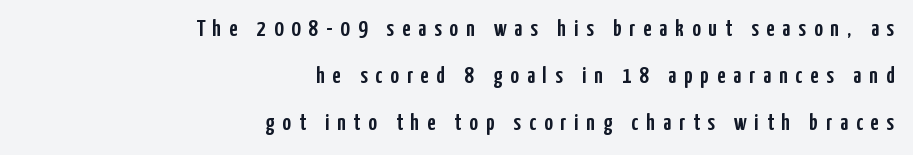
The image shows 23 px text type, upright; set right-aligned, loose line spacing (2.05x), unusually wide letter spacing (+0.35 em), not underlined.
